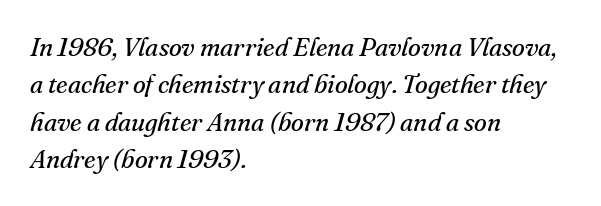
{"italic": "yes", "lean": "right", "slant_degrees": 16, "bold": "no", "underline": "no", "align": "left", "line_spacing": "normal", "line_spacing_ratio": 1.44, "letter_spacing": "normal", "letter_spacing_em": 0.0, "glyph_px": 26}
